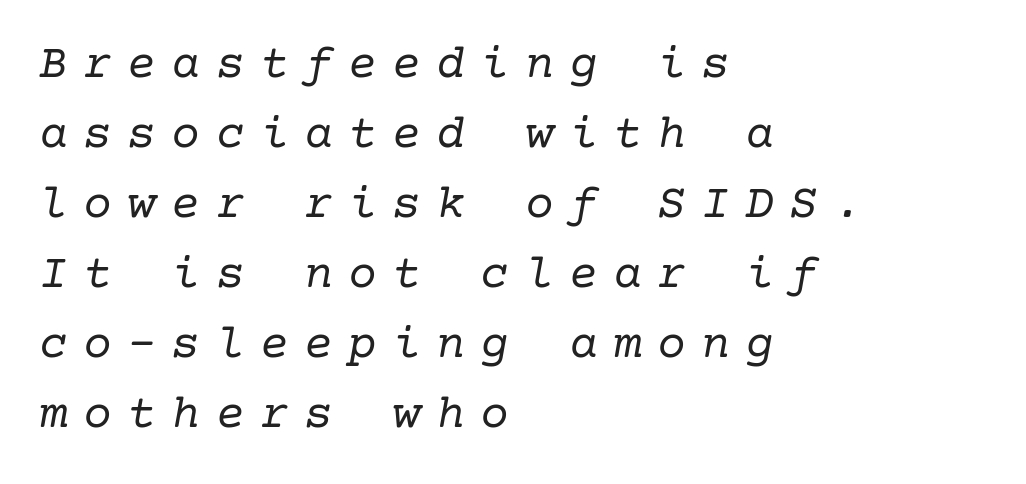
{"serif": "yes", "italic": "yes", "lean": "right", "slant_degrees": 10, "bold": "no", "weight": "regular", "width": "normal", "stroke_contrast": "low", "x_height": "medium", "underline": "no", "align": "left", "line_spacing": "normal", "line_spacing_ratio": 1.46, "letter_spacing": "wide", "letter_spacing_em": 0.32, "glyph_px": 48}
